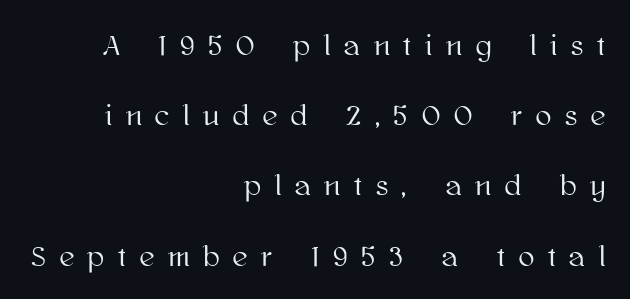
Varying glyph widths throughout — classic text-font behaviour. Characters follow at a spacing far wider than the type designer built in. The block of text is sparse from top to bottom, with ample space between rows. Just letters on the line, the space beneath them empty.
